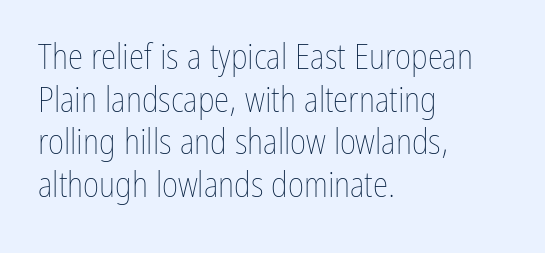
Q: Is the text bold? A: No.
Q: Is the text italic (slanted)? A: No, it is upright.
Q: Is the text underlined? A: No.
Q: How is the paragraph aligned? A: Left-aligned.
Q: Is the spacing between letters normal or unusually wide? A: Normal.
Q: Width (condensed, normal, or wide)? A: Condensed.
Q: Stroke contrast? A: Low.
Q: x-height? A: Medium.
Q: Monospaced? A: No.
